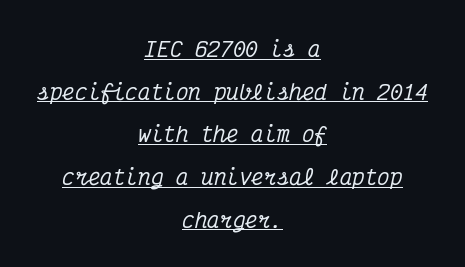
The image shows 21 px text type, italic (leaning right); set centered, loose line spacing (2.03x), normal letter spacing, underlined.
